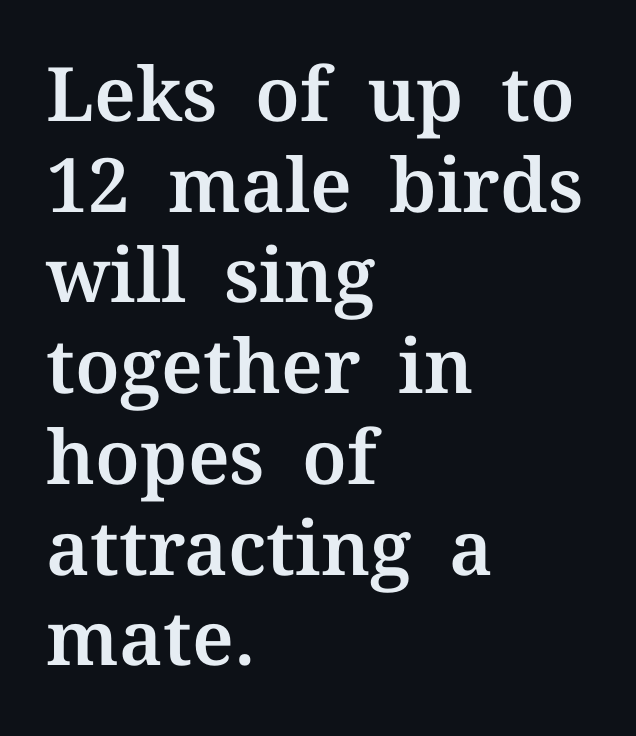
{"serif": "yes", "italic": "no", "width": "normal", "stroke_contrast": "medium", "x_height": "medium", "monospaced": "no", "underline": "no", "align": "left", "line_spacing_ratio": 1.21, "letter_spacing": "normal", "letter_spacing_em": 0.0, "glyph_px": 75}
